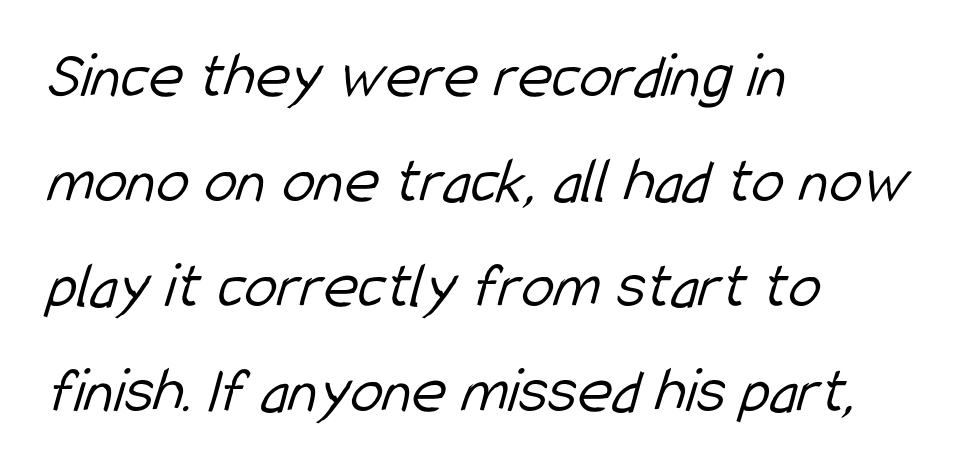
{"serif": "no", "bold": "no", "weight": "light", "width": "condensed", "stroke_contrast": "low", "x_height": "medium", "monospaced": "no", "underline": "no", "align": "left", "line_spacing": "normal", "line_spacing_ratio": 1.59, "letter_spacing": "normal", "letter_spacing_em": 0.0, "glyph_px": 66}
